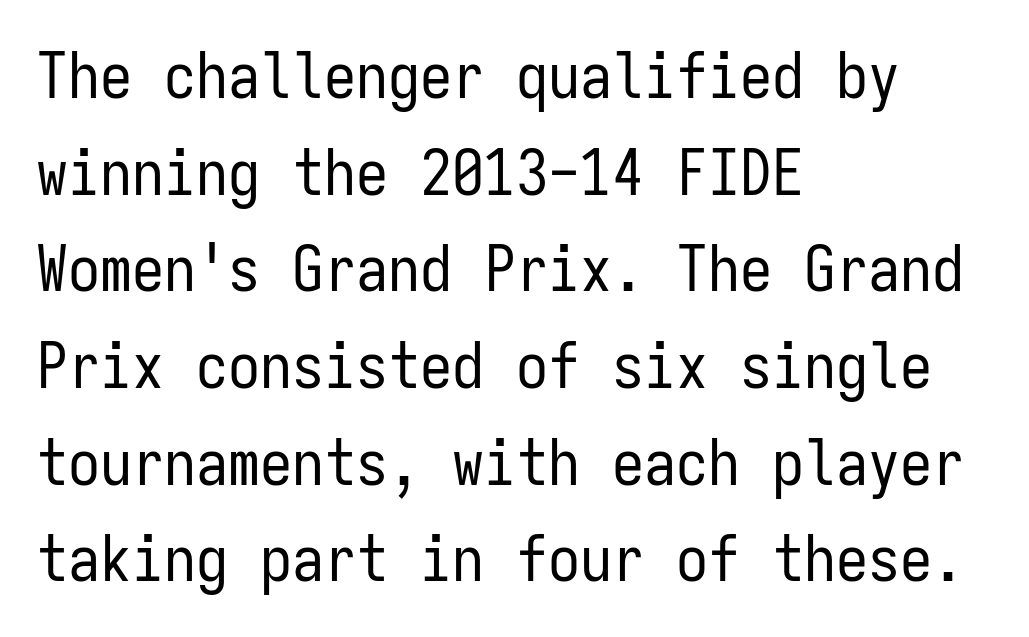
Q: Is the text bold? A: No.
Q: Is the text italic (slanted)? A: No, it is upright.
Q: Is the typeface a serif or a sans-serif typeface? A: Sans-serif.
Q: Is the text underlined? A: No.
Q: How is the paragraph aligned? A: Left-aligned.
Q: Is the spacing between letters normal or unusually wide? A: Normal.
Q: Is the spacing between lines tight, normal or loose? A: Normal.
Q: Width (condensed, normal, or wide)? A: Condensed.
Q: Stroke contrast? A: Low.
Q: x-height? A: Medium.
Q: Monospaced? A: Yes.
